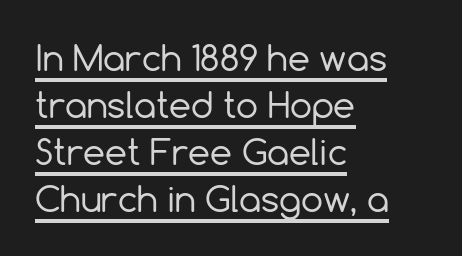
Q: Is the text bold? A: No.
Q: Is the text italic (slanted)? A: No, it is upright.
Q: Is the typeface a serif or a sans-serif typeface? A: Sans-serif.
Q: Is the text underlined? A: Yes.
Q: How is the paragraph aligned? A: Left-aligned.
Q: Is the spacing between letters normal or unusually wide? A: Normal.
Q: Is the spacing between lines tight, normal or loose? A: Normal.
Q: Width (condensed, normal, or wide)? A: Normal.
Q: x-height? A: Medium.
Q: Monospaced? A: No.
